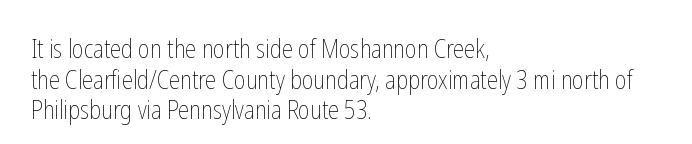
The letters look calm and open, with moderate or lighter stems. Descenders are the only things crossing below the line. Left-aligned paragraph, ragged on the right. Short note: letters normally spaced.
